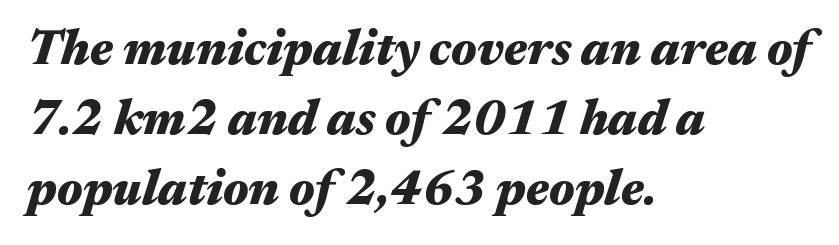
The image shows 49 px heavy, wide type, italic (leaning right); set left-aligned, normal line spacing (1.43x), normal letter spacing, not underlined; medium stroke contrast and a medium x-height.
